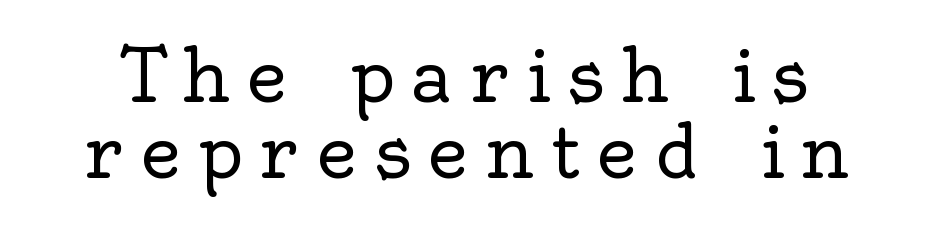
Q: Is the text bold? A: No.
Q: Is the text italic (slanted)? A: No, it is upright.
Q: Is the typeface a serif or a sans-serif typeface? A: Serif.
Q: Is the text underlined? A: No.
Q: Is the spacing between letters normal or unusually wide? A: Unusually wide.
Q: Is the spacing between lines tight, normal or loose? A: Tight.
Q: Width (condensed, normal, or wide)? A: Normal.
Q: x-height? A: Small.
Q: Monospaced? A: No.
